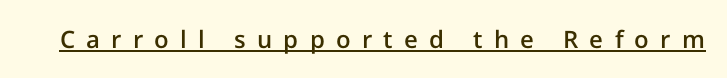
Q: Is the text bold? A: Semi-bold.
Q: Is the text italic (slanted)? A: No, it is upright.
Q: Is the text underlined? A: Yes.
Q: Is the spacing between letters normal or unusually wide? A: Unusually wide.
